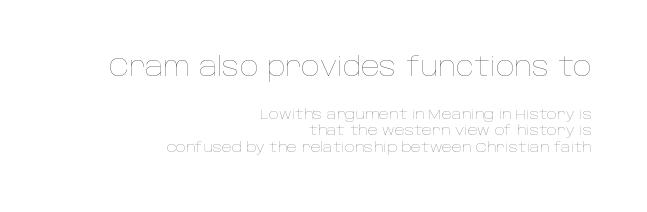
The lettering holds an erect, upright posture throughout. You get the large type first, then a drop to smaller type. Nothing unusual about the tracking: characters are spaced as the font intends. The strokes are not fattened; the text isn't bold.
